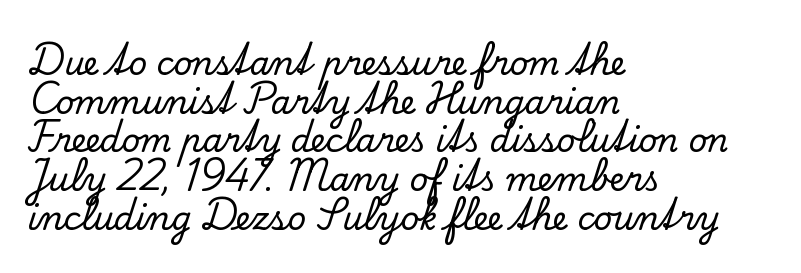
The lines in this sample share a left origin and differ only in where they stop. Little horizontal feet cap the strokes, marking this as serif type. The string is rendered with underlining switched off. Here the glyphs are tracked normally, forming tight word shapes. The rendering uses natural spacing where letterforms have individual widths.
